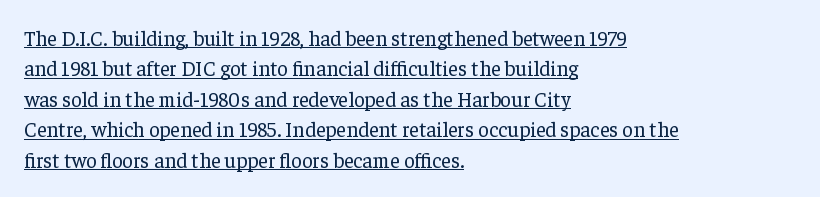
The face looks like a standard text weight, possibly lighter. Layout note: lines flush left. Short note: letters normally spaced. This block has exactly the height ordinary leading produces.
